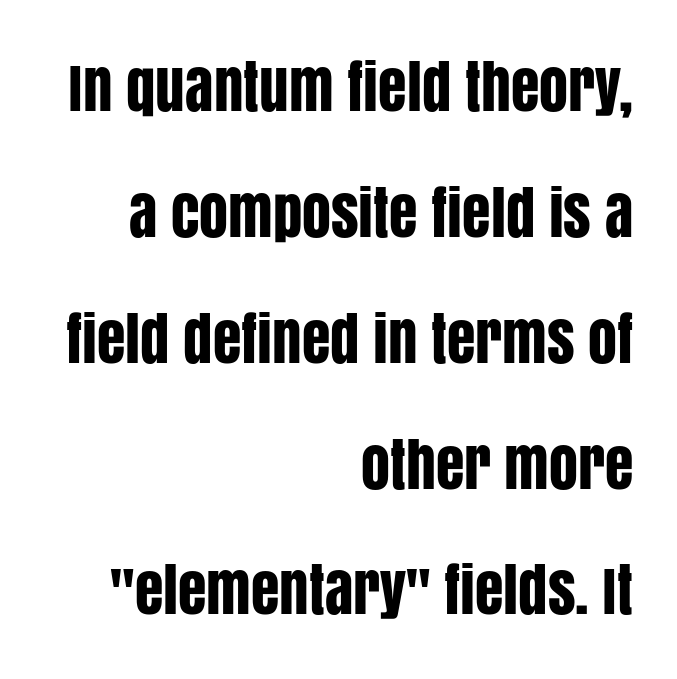
The image shows 58 px condensed sans-serif type, upright; set right-aligned, loose line spacing (2.17x), normal letter spacing, not underlined; low stroke contrast and a large x-height.
